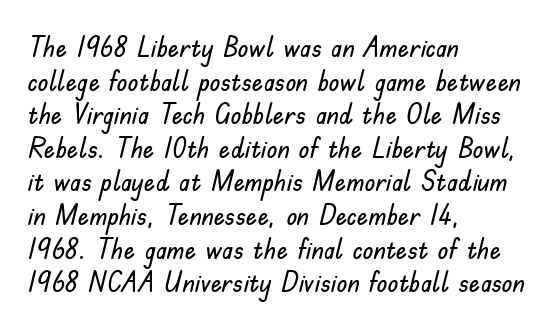
The image shows 28 px sans-serif type; set left-aligned, line spacing 1.2x, normal letter spacing, not underlined; low stroke contrast and a small x-height.
